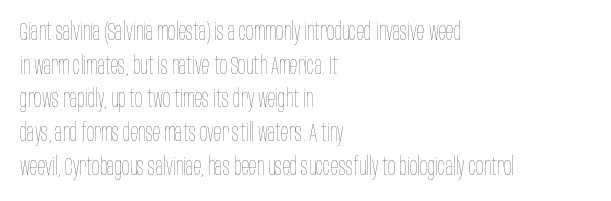
{"italic": "no", "bold": "no", "underline": "no", "align": "left", "line_spacing": "normal", "line_spacing_ratio": 1.35, "letter_spacing": "normal", "letter_spacing_em": 0.0, "glyph_px": 25}
